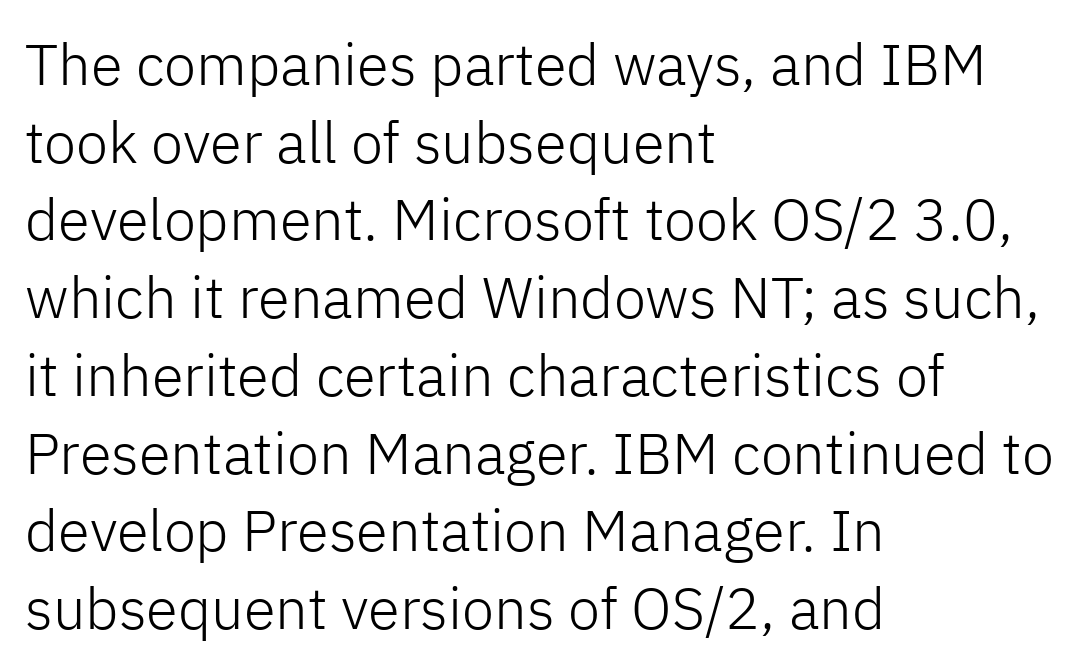
{"serif": "no", "italic": "no", "bold": "no", "weight": "light", "width": "normal", "stroke_contrast": "low", "x_height": "medium", "monospaced": "no", "underline": "no", "align": "left", "line_spacing": "normal", "line_spacing_ratio": 1.34, "letter_spacing": "normal", "letter_spacing_em": 0.0, "glyph_px": 58}
